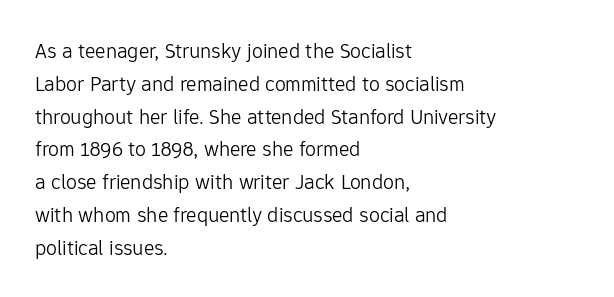
Descender tails drop into unmarked territory. Vertically, the passage feels balanced, rows spaced as you'd expect. The typesetter chose a ragged-right arrangement here. The typography opts for an upright posture over an oblique one. The rendering keeps characters at their native spacing. Stroke mass is kept to a normal reading level or below.
